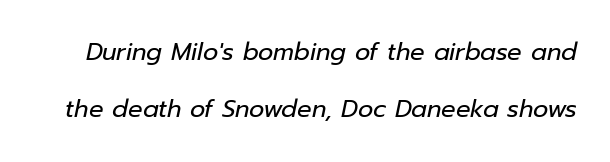
{"italic": "yes", "lean": "right", "slant_degrees": 12, "bold": "no", "underline": "no", "line_spacing": "loose", "line_spacing_ratio": 2.38, "letter_spacing": "normal", "letter_spacing_em": 0.0, "glyph_px": 24}
